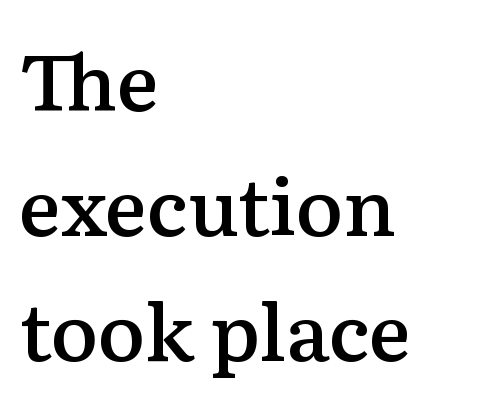
The image shows 79 px semibold serif type, upright; set left-aligned, normal line spacing (1.58x), normal letter spacing, not underlined; medium stroke contrast and a medium x-height.
